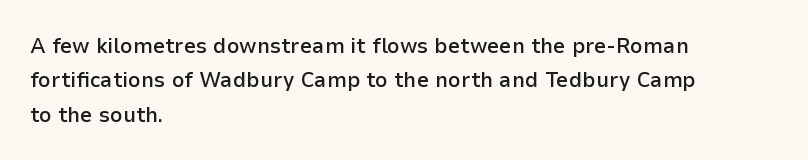
The image shows 22 px text type, upright; set left-aligned, normal line spacing (1.56x), normal letter spacing, not underlined.
